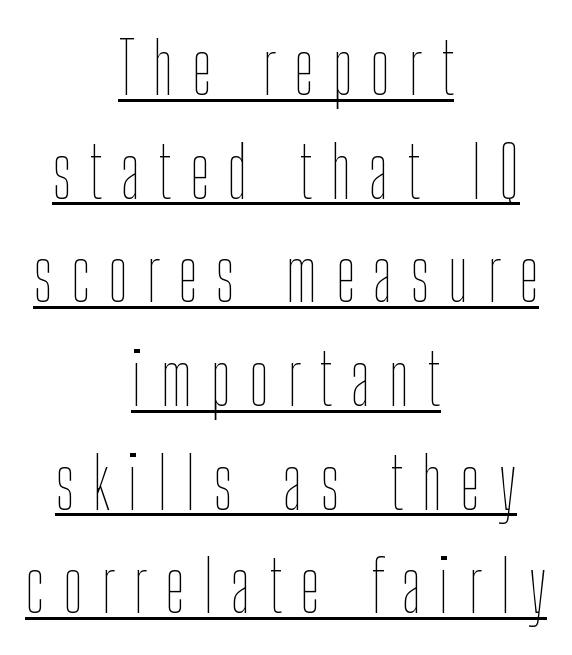
Q: Is the text bold? A: No.
Q: Is the text italic (slanted)? A: No, it is upright.
Q: Is the text underlined? A: Yes.
Q: How is the paragraph aligned? A: Centered.
Q: Is the spacing between letters normal or unusually wide? A: Unusually wide.
Q: Is the spacing between lines tight, normal or loose? A: Normal.
Q: Width (condensed, normal, or wide)? A: Condensed.
Q: Stroke contrast? A: Low.
Q: x-height? A: Medium.
Q: Monospaced? A: No.
